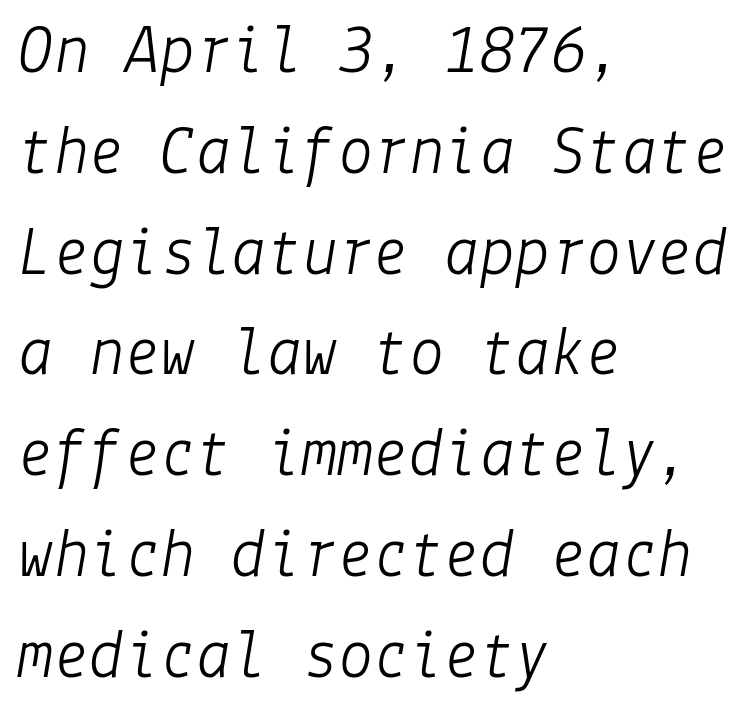
No chunkiness to these letters — they're not bold. Reading down the block, your eye returns to a fixed left position each line. The tracking reads as untouched default to a designer's eye. When letters slant like this, we call the style italic.
